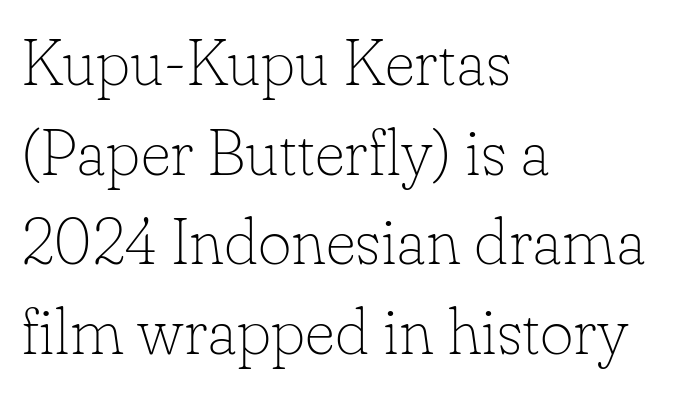
The image shows 65 px thin serif type, upright; set left-aligned, normal line spacing (1.38x), normal letter spacing, not underlined; low stroke contrast and a small x-height.
